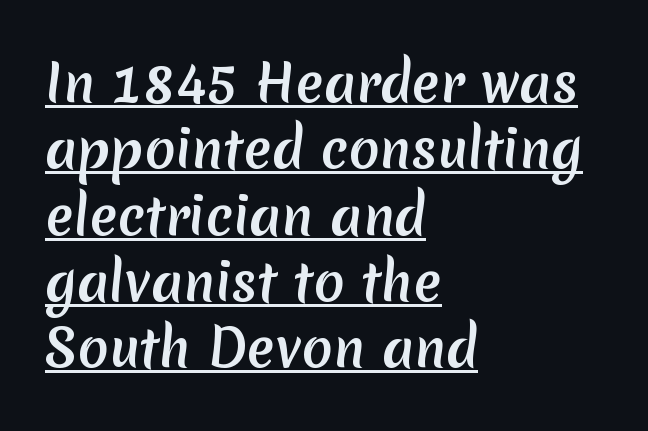
{"serif": "no", "width": "normal", "stroke_contrast": "medium", "x_height": "medium", "monospaced": "no", "underline": "yes", "align": "left", "line_spacing": "normal", "line_spacing_ratio": 1.3, "letter_spacing": "normal", "letter_spacing_em": 0.0, "glyph_px": 51}
